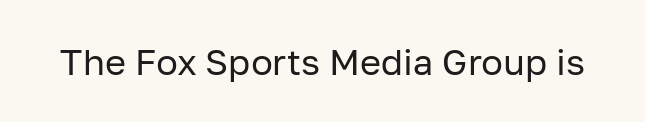
{"serif": "no", "italic": "no", "bold": "no", "weight": "regular", "width": "normal", "stroke_contrast": "low", "x_height": "medium", "monospaced": "no", "underline": "no", "letter_spacing": "normal", "letter_spacing_em": 0.0, "glyph_px": 36}
